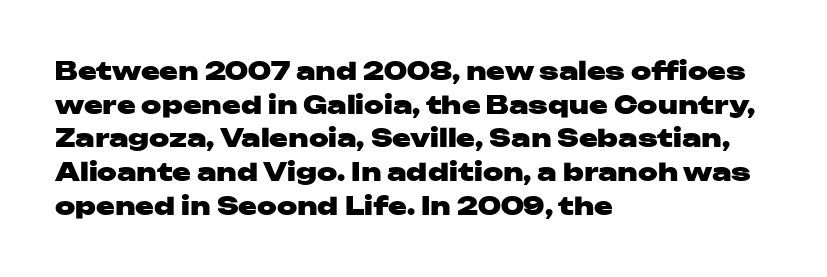
Q: Is the text bold? A: Yes.
Q: Is the text italic (slanted)? A: No, it is upright.
Q: Is the text underlined? A: No.
Q: How is the paragraph aligned? A: Left-aligned.
Q: Is the spacing between letters normal or unusually wide? A: Normal.
Q: Is the spacing between lines tight, normal or loose? A: Normal.
